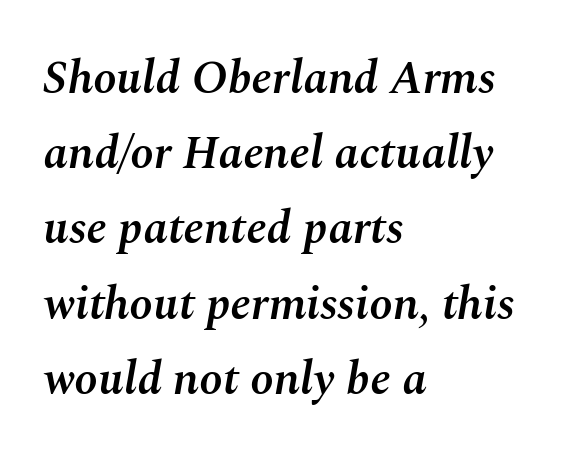
The foot of each line stays bare and open. Do the characters align in a grid? No, the font is proportional. Italic? Definitely — the glyphs are oblique. Regarding leading, the lines here are spaced in the standard way. The rendering keeps characters at their native spacing. The letters are semibold — heavier than regular but short of a full bold.
